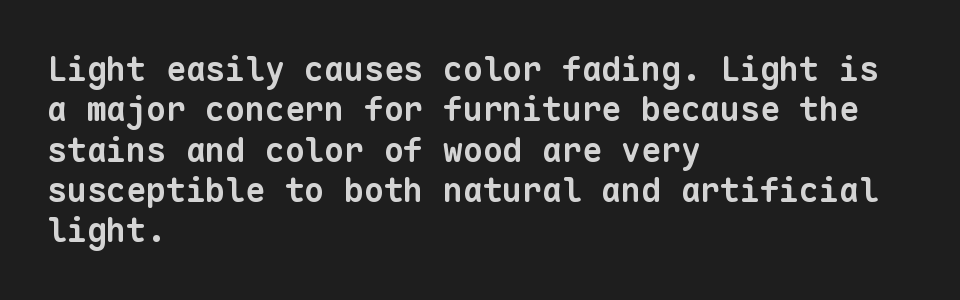
Q: Is the text bold? A: Yes.
Q: Is the typeface a serif or a sans-serif typeface? A: Sans-serif.
Q: Is the text underlined? A: No.
Q: How is the paragraph aligned? A: Left-aligned.
Q: Is the spacing between letters normal or unusually wide? A: Normal.
Q: Width (condensed, normal, or wide)? A: Normal.
Q: Stroke contrast? A: Low.
Q: x-height? A: Medium.
Q: Monospaced? A: Yes.
